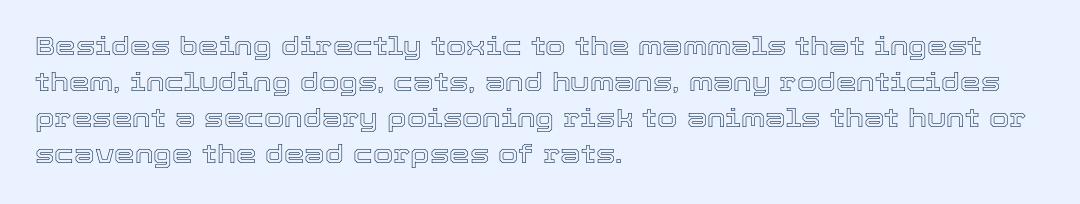
Q: Is the text italic (slanted)? A: No, it is upright.
Q: Is the text underlined? A: No.
Q: How is the paragraph aligned? A: Left-aligned.
Q: Is the spacing between letters normal or unusually wide? A: Normal.
Q: Is the spacing between lines tight, normal or loose? A: Normal.
